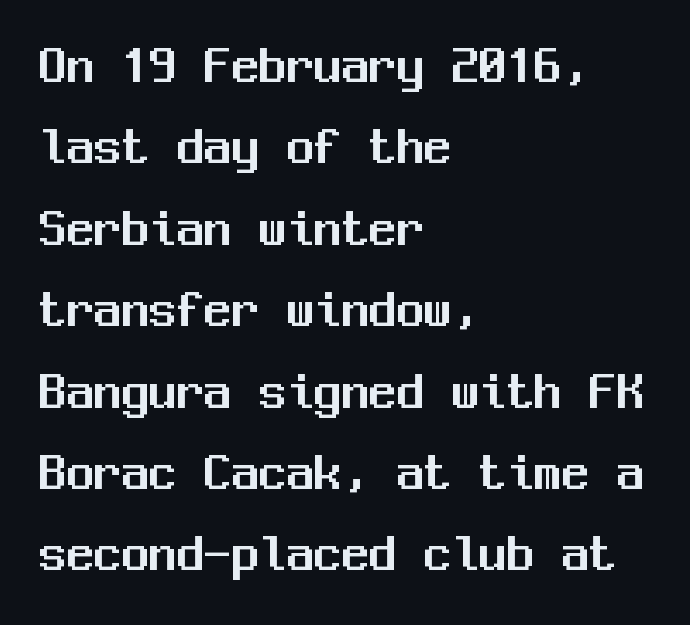
The image shows 55 px sans-serif type, upright, monospaced; set left-aligned, normal line spacing (1.48x), normal letter spacing, not underlined; medium stroke contrast and a medium x-height.
